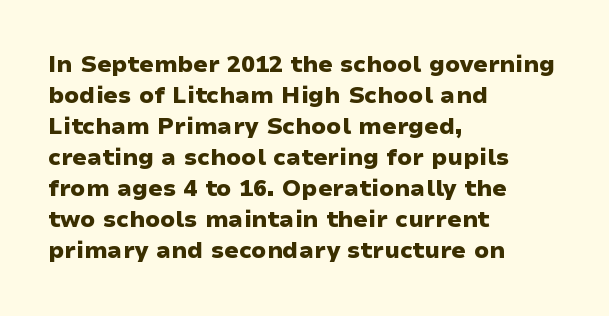
Q: Is the text bold? A: Yes.
Q: Is the text italic (slanted)? A: No, it is upright.
Q: Is the text underlined? A: No.
Q: How is the paragraph aligned? A: Left-aligned.
Q: Is the spacing between letters normal or unusually wide? A: Normal.
Q: Is the spacing between lines tight, normal or loose? A: Normal.
